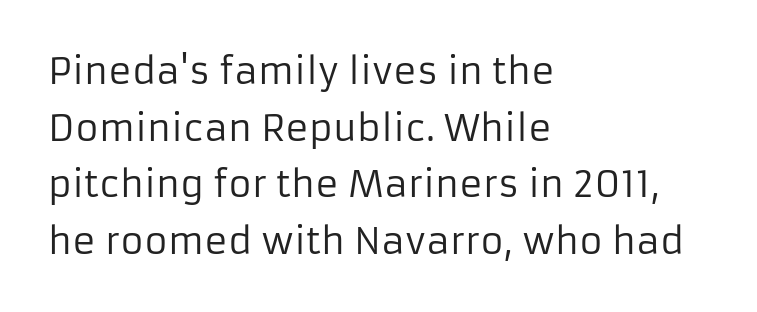
In CSS terms this would be text-align: left. Weight: in the light-to-regular range. Serifs: no, the terminals of the letterforms are clean. A typesetter would call this zero additional tracking. Descenders hang freely into open space. Normally led — the rows are evenly, conventionally spaced.
